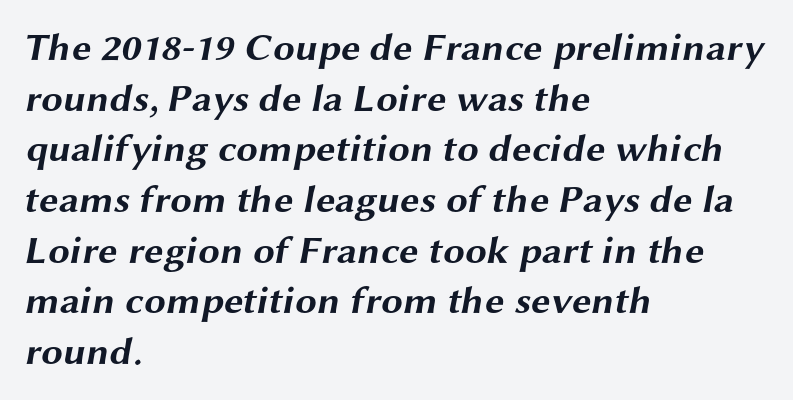
Q: Is the text bold? A: Yes.
Q: Is the typeface a serif or a sans-serif typeface? A: Sans-serif.
Q: Is the text underlined? A: No.
Q: How is the paragraph aligned? A: Left-aligned.
Q: Is the spacing between letters normal or unusually wide? A: Normal.
Q: Is the spacing between lines tight, normal or loose? A: Normal.
Q: Width (condensed, normal, or wide)? A: Wide.
Q: Stroke contrast? A: Medium.
Q: x-height? A: Medium.
Q: Monospaced? A: No.
